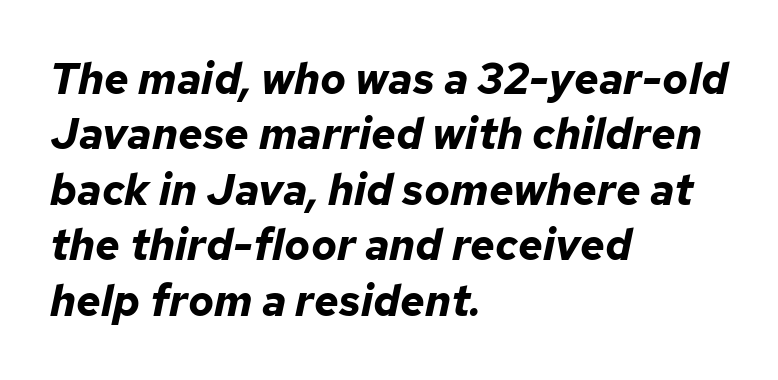
{"italic": "yes", "lean": "right", "slant_degrees": 12, "bold": "yes", "weight": "bold", "width": "normal", "stroke_contrast": "low", "x_height": "medium", "monospaced": "no", "underline": "no", "align": "left", "line_spacing": "normal", "line_spacing_ratio": 1.29, "letter_spacing": "normal", "letter_spacing_em": 0.0, "glyph_px": 43}
